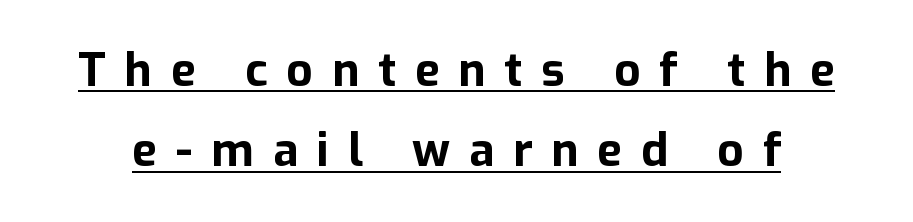
Q: Is the text bold? A: Yes.
Q: Is the text italic (slanted)? A: No, it is upright.
Q: Is the typeface a serif or a sans-serif typeface? A: Sans-serif.
Q: Is the text underlined? A: Yes.
Q: Is the spacing between letters normal or unusually wide? A: Unusually wide.
Q: Width (condensed, normal, or wide)? A: Normal.
Q: Stroke contrast? A: Low.
Q: x-height? A: Medium.
Q: Monospaced? A: No.
